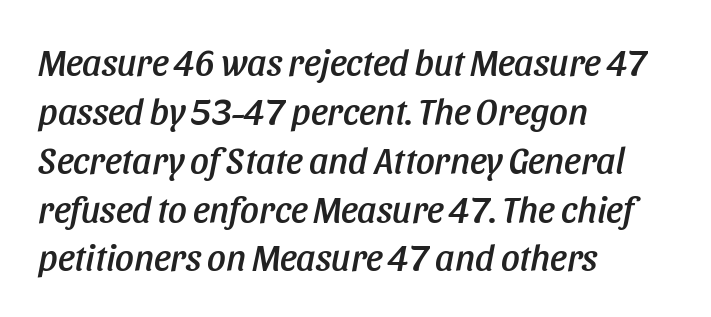
{"italic": "yes", "lean": "right", "slant_degrees": 11, "width": "condensed", "stroke_contrast": "low", "x_height": "large", "monospaced": "no", "underline": "no", "align": "left", "line_spacing": "normal", "line_spacing_ratio": 1.32, "letter_spacing": "normal", "letter_spacing_em": 0.0, "glyph_px": 37}
